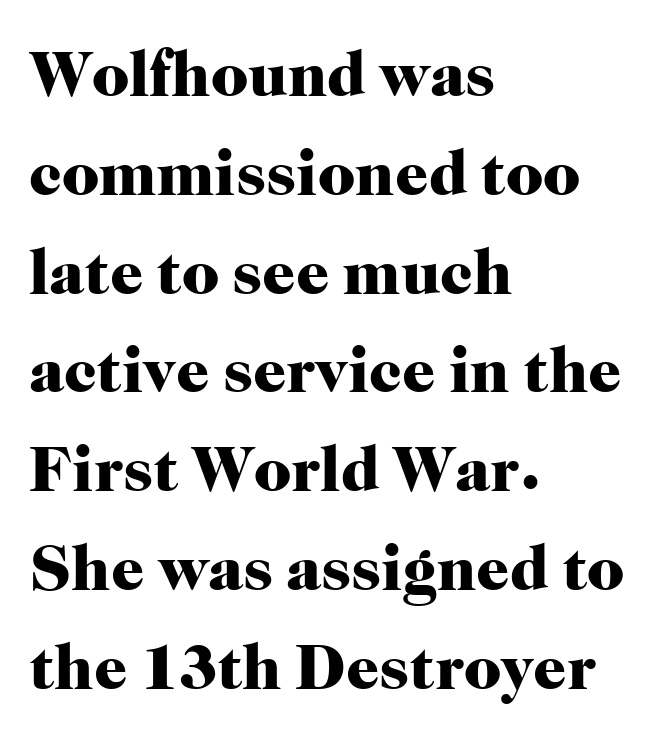
{"serif": "yes", "italic": "no", "bold": "yes", "weight": "heavy", "width": "normal", "stroke_contrast": "high", "x_height": "medium", "monospaced": "no", "underline": "no", "align": "left", "line_spacing": "normal", "line_spacing_ratio": 1.52, "letter_spacing": "normal", "letter_spacing_em": 0.0, "glyph_px": 65}
